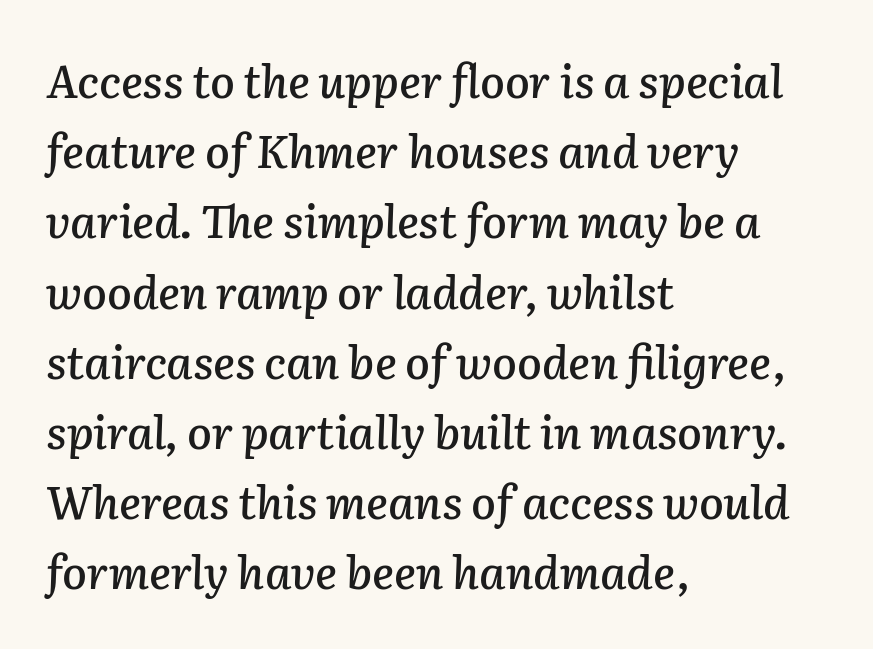
Q: Is the text italic (slanted)? A: Yes, it leans right by about 2 degrees.
Q: Is the text underlined? A: No.
Q: How is the paragraph aligned? A: Left-aligned.
Q: Is the spacing between letters normal or unusually wide? A: Normal.
Q: Is the spacing between lines tight, normal or loose? A: Normal.
Q: Width (condensed, normal, or wide)? A: Normal.
Q: Stroke contrast? A: Low.
Q: x-height? A: Medium.
Q: Monospaced? A: No.
